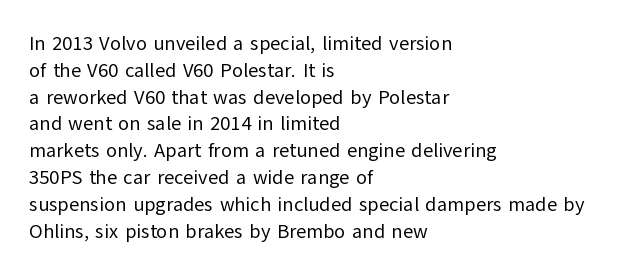
Q: Is the text bold? A: No.
Q: Is the text italic (slanted)? A: No, it is upright.
Q: Is the text underlined? A: No.
Q: How is the paragraph aligned? A: Left-aligned.
Q: Is the spacing between letters normal or unusually wide? A: Normal.
Q: Is the spacing between lines tight, normal or loose? A: Normal.
